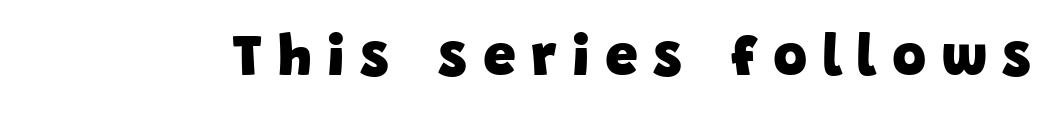
The image shows 59 px heavy sans-serif type; set unusually wide letter spacing (+0.26 em), not underlined; low stroke contrast and a large x-height.
